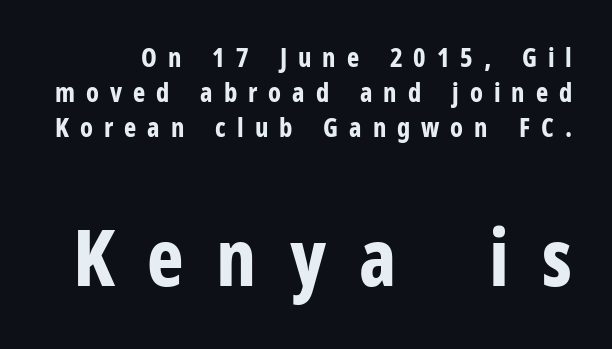
Small over large — that's the arrangement of the two blocks here. The rendering uses natural spacing where letterforms have individual widths. Decoration check: the copy has no underline. Heft: maximum for text — a bold. This block has exactly the height ordinary leading produces.
